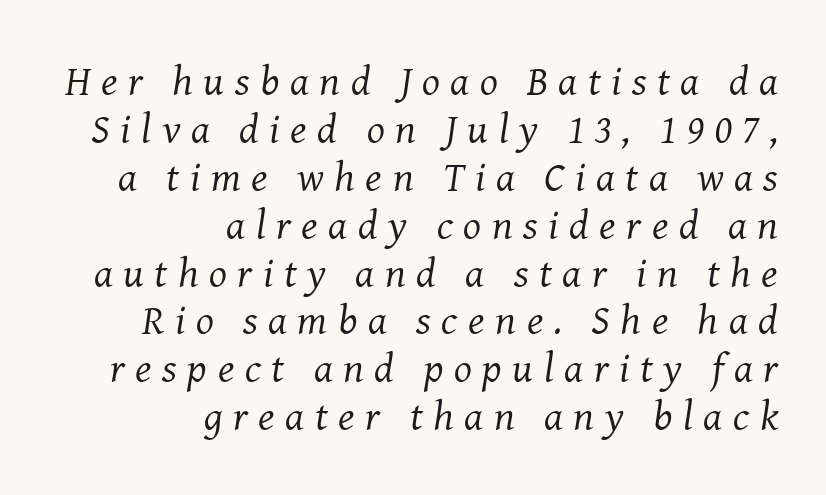
{"serif": "yes", "italic": "yes", "lean": "right", "slant_degrees": 8, "bold": "no", "weight": "regular", "width": "normal", "stroke_contrast": "medium", "x_height": "medium", "monospaced": "no", "underline": "no", "align": "right", "line_spacing": "tight", "line_spacing_ratio": 1.14, "letter_spacing": "wide", "letter_spacing_em": 0.25, "glyph_px": 42}
